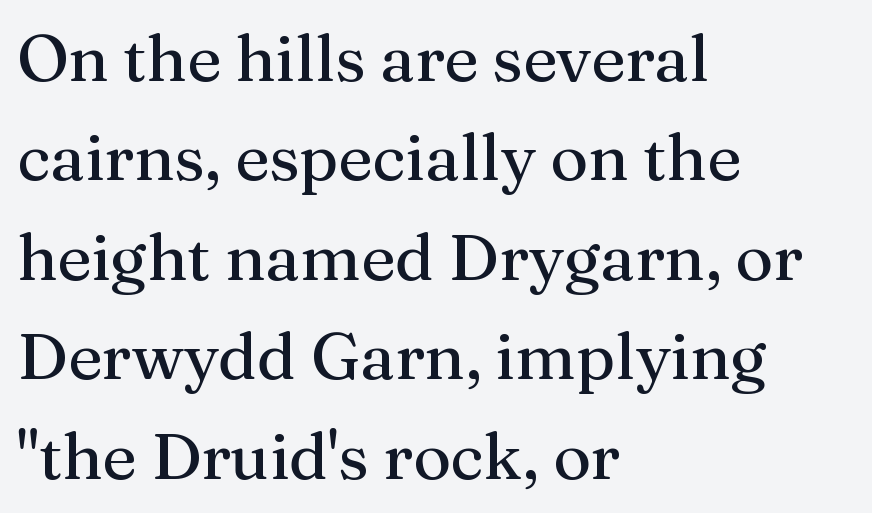
The image shows 65 px serif type, upright; set left-aligned, normal line spacing (1.53x), normal letter spacing, not underlined; medium stroke contrast and a medium x-height.
